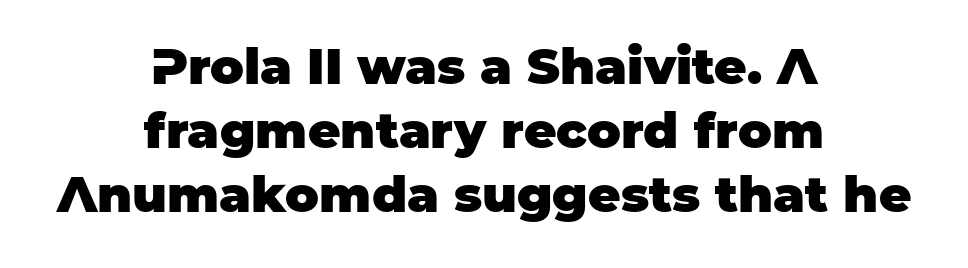
{"serif": "no", "italic": "no", "bold": "yes", "weight": "heavy", "width": "normal", "stroke_contrast": "low", "x_height": "large", "monospaced": "no", "underline": "no", "align": "center", "line_spacing": "normal", "line_spacing_ratio": 1.28, "letter_spacing": "normal", "letter_spacing_em": 0.0, "glyph_px": 50}
